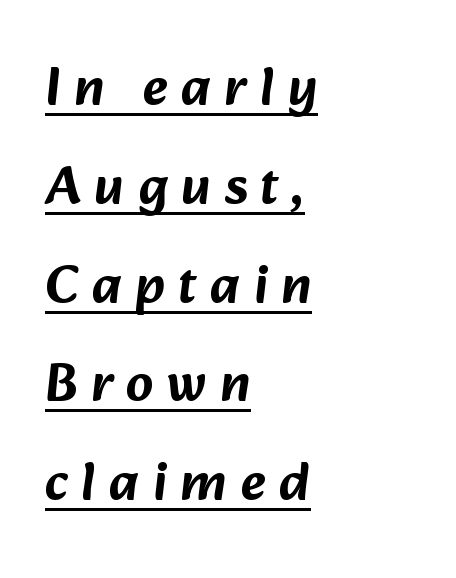
Layout note: lines flush left. This sample uses a sans-serif face. Each line of the rendering has a horizontal stroke beneath the glyphs. Short note: letters widely spaced. The passage shown is typed in a proportional face where columns would drift.
